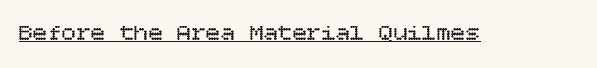
The image shows 24 px text type, upright; set normal letter spacing, underlined.
